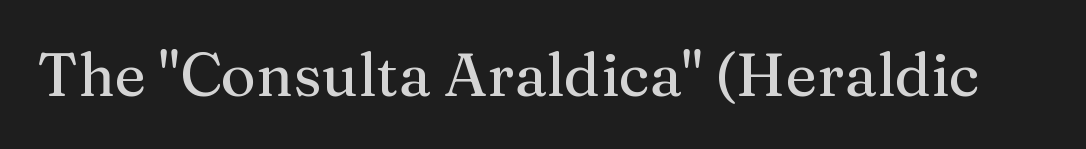
{"serif": "yes", "italic": "no", "width": "normal", "stroke_contrast": "medium", "x_height": "medium", "monospaced": "no", "underline": "no", "letter_spacing": "normal", "letter_spacing_em": 0.0, "glyph_px": 60}
